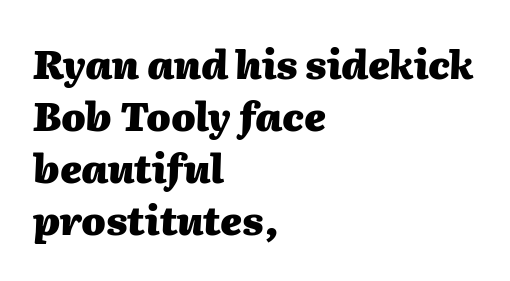
Q: Is the text bold? A: Yes.
Q: Is the text italic (slanted)? A: Yes, it leans right by about 2 degrees.
Q: Is the text underlined? A: No.
Q: How is the paragraph aligned? A: Left-aligned.
Q: Is the spacing between letters normal or unusually wide? A: Normal.
Q: Is the spacing between lines tight, normal or loose? A: Normal.
Q: Width (condensed, normal, or wide)? A: Normal.
Q: Stroke contrast? A: Medium.
Q: x-height? A: Medium.
Q: Monospaced? A: No.
